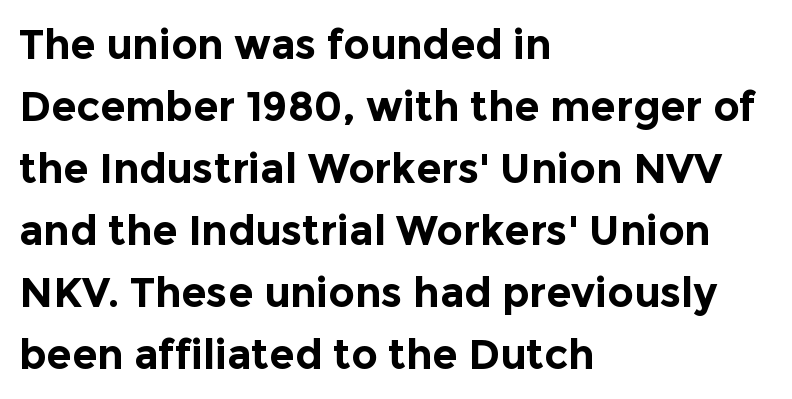
The image shows 41 px bold sans-serif type, upright; set left-aligned, normal line spacing (1.51x), normal letter spacing, not underlined; a medium x-height.
